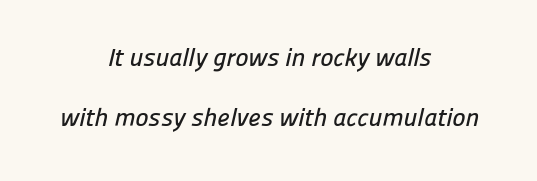
Q: Is the text underlined? A: No.
Q: How is the paragraph aligned? A: Centered.
Q: Is the spacing between letters normal or unusually wide? A: Normal.
Q: Is the spacing between lines tight, normal or loose? A: Loose.
